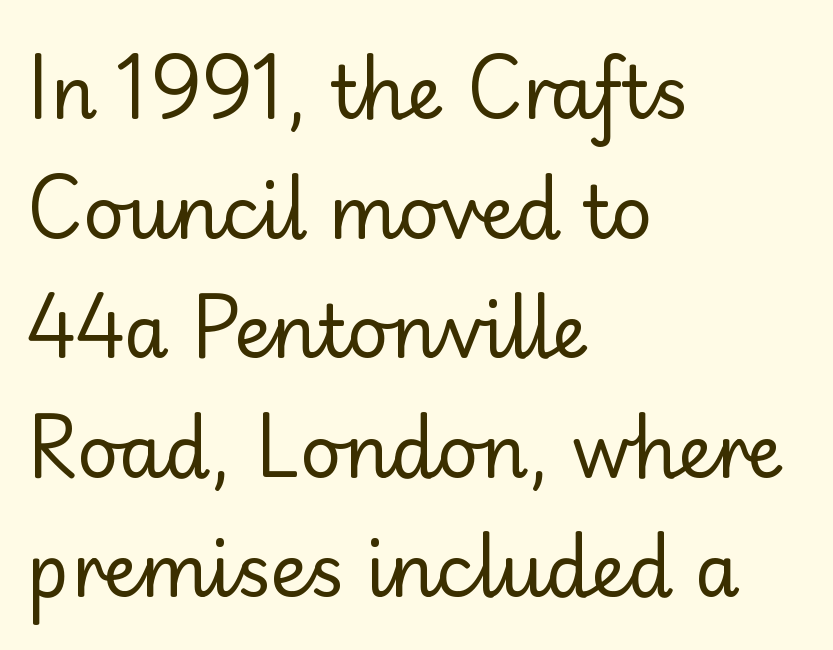
The passage shown is typed in a proportional face where columns would drift. Has an underline been added? It has not. This rendering uses left alignment, leaving the right contour irregular. Regarding leading, the lines here are spaced in the standard way.
